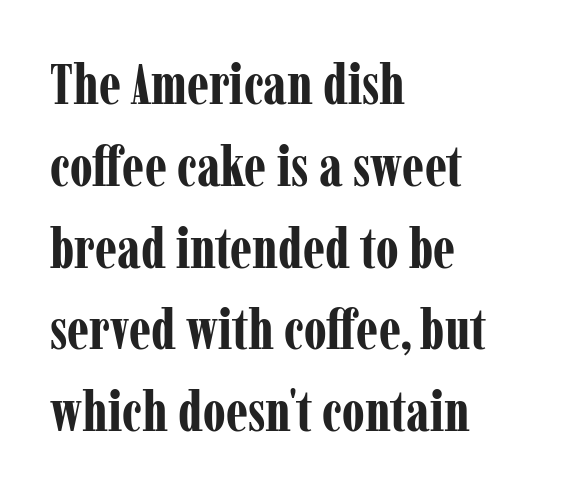
The image shows 56 px bold, condensed serif type, upright; set left-aligned, normal line spacing (1.46x), normal letter spacing, not underlined; low stroke contrast and a medium x-height.
